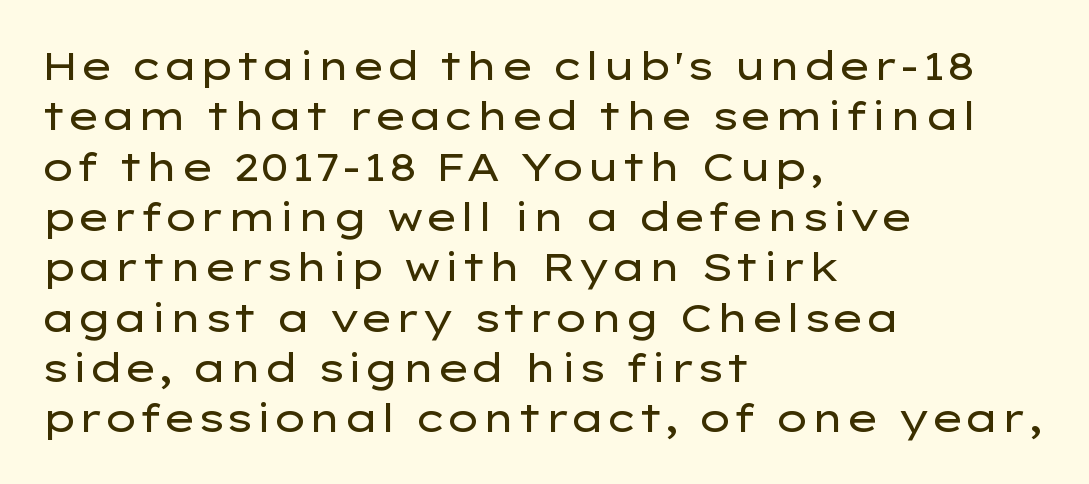
The image shows 39 px regular-weight, wide sans-serif type, upright; set left-aligned, normal line spacing (1.29x), normal letter spacing, not underlined; low stroke contrast and a medium x-height.
